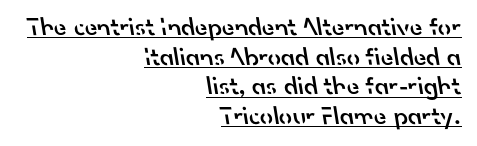
A fair bit of extra ink — the face is semibold, not bold. A typographer would call this underscored text. Compared with typical body copy, the letter spacing here is the same. Interline gaps are noticeably narrow in this sample.
